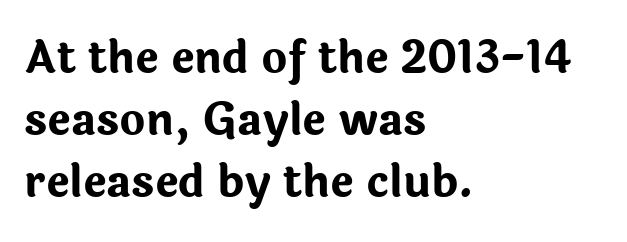
A full-strength bold gives these letters their thick strokes. The font's upright variant was chosen for this text. Type without underlining. Think of a printed novel: that variable character pitch is what you see here. The paragraph has a hard left edge and a soft right edge.
